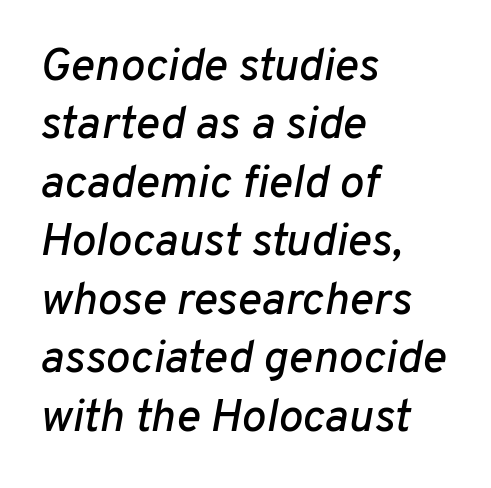
{"italic": "yes", "lean": "right", "slant_degrees": 10, "width": "normal", "stroke_contrast": "low", "x_height": "medium", "monospaced": "no", "underline": "no", "align": "left", "line_spacing": "normal", "line_spacing_ratio": 1.27, "letter_spacing": "normal", "letter_spacing_em": 0.0, "glyph_px": 46}
